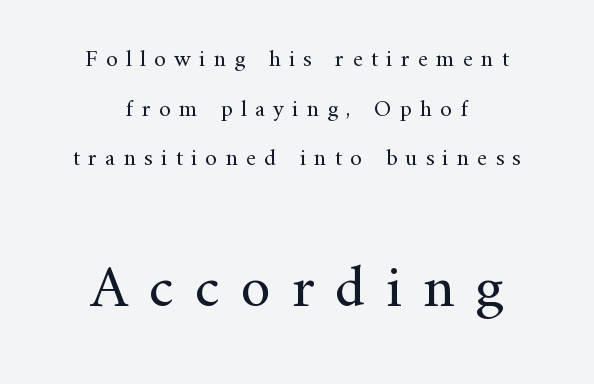
The image shows 61 px regular-weight serif type, upright; set centered, loose line spacing (2.07x), unusually wide letter spacing (+0.34 em), not underlined; the second (bottom) block is 2.54x larger; medium stroke contrast and a small x-height.
